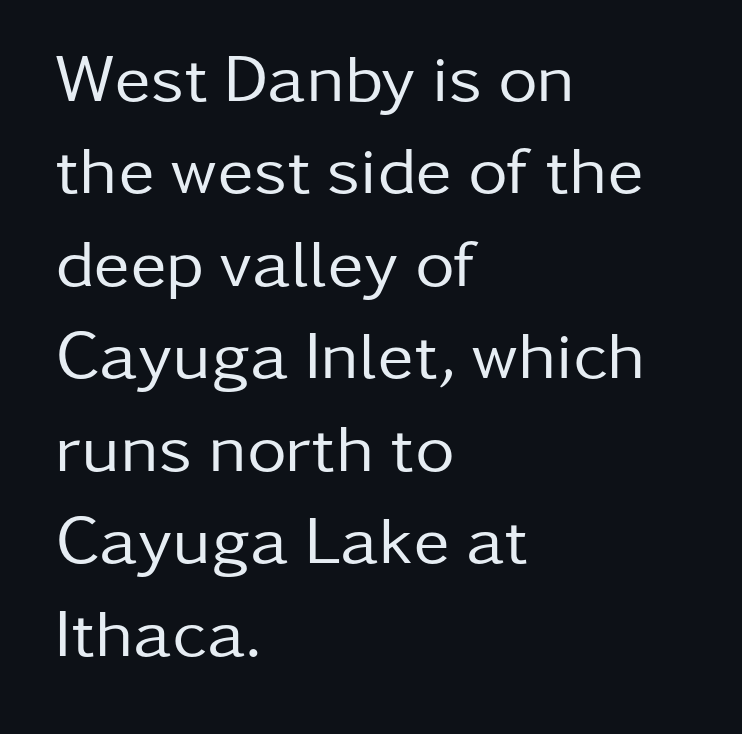
Q: Is the text bold? A: No.
Q: Is the text italic (slanted)? A: No, it is upright.
Q: Is the typeface a serif or a sans-serif typeface? A: Sans-serif.
Q: Is the text underlined? A: No.
Q: How is the paragraph aligned? A: Left-aligned.
Q: Is the spacing between letters normal or unusually wide? A: Normal.
Q: Is the spacing between lines tight, normal or loose? A: Normal.
Q: Width (condensed, normal, or wide)? A: Normal.
Q: Stroke contrast? A: Low.
Q: x-height? A: Medium.
Q: Monospaced? A: No.
